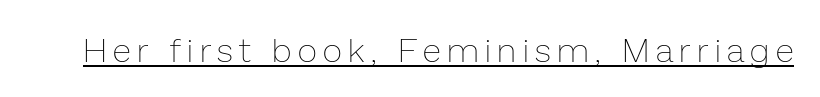
The image shows 34 px thin type, upright; set underlined; low stroke contrast and a medium x-height.
